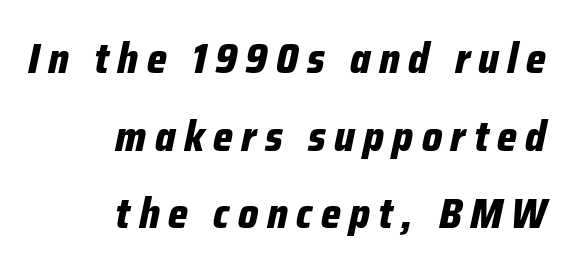
The passage shown has open, widely tracked lettering throughout. Character widths vary here, with narrow letters taking less room than wide ones. Quick note: underline off. The setting favours the right margin, as signatures and pull-quotes sometimes do. Plenty of ink on the page — the face is bold. Slant detected: the letters are inclined.
